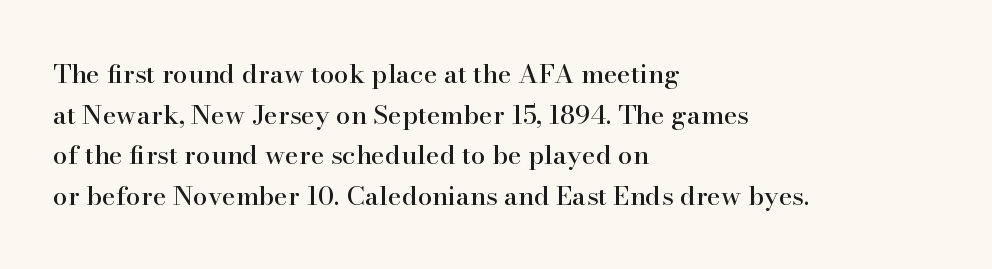
The image shows 26 px text type, upright; set left-aligned, normal line spacing (1.56x), normal letter spacing, not underlined.
